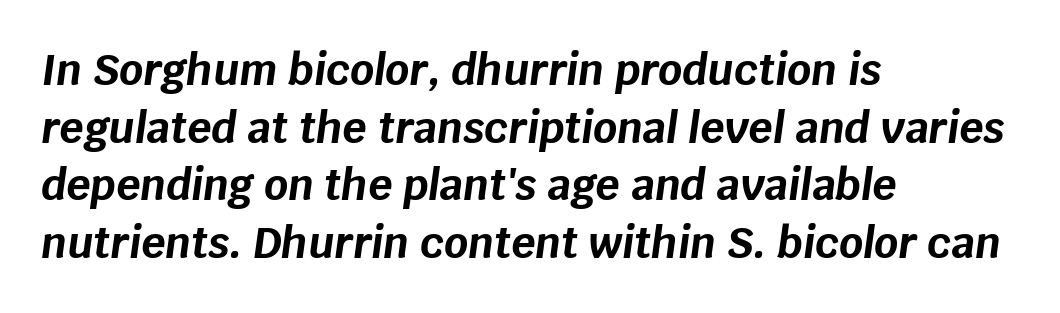
The horizontal fit of the characters is conventional and even. The typesetter chose a ragged-right arrangement here. Chunky letters — that's bold for sure. The rows are spaced the way most documents space them. Every character sits at an angle, as italics do. The face used here is proportionally spaced, like ordinary book or web type.
